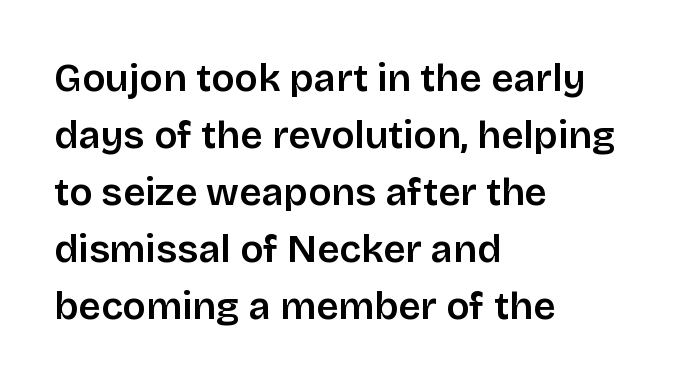
{"serif": "no", "italic": "no", "width": "normal", "stroke_contrast": "low", "x_height": "large", "monospaced": "no", "underline": "no", "align": "left", "line_spacing": "normal", "line_spacing_ratio": 1.46, "letter_spacing": "normal", "letter_spacing_em": 0.0, "glyph_px": 39}
